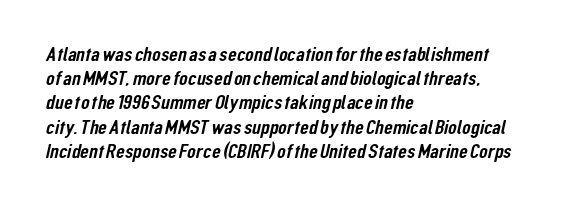
{"underline": "no", "align": "left", "line_spacing_ratio": 1.21, "letter_spacing": "normal", "letter_spacing_em": 0.0, "glyph_px": 20}
